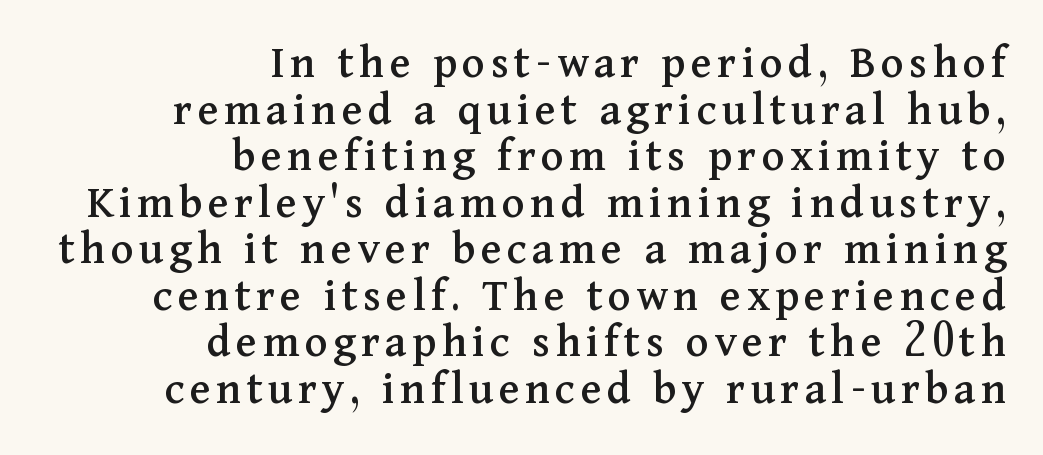
The image shows 48 px serif type, upright; set right-aligned, tight line spacing (0.97x), not underlined; medium stroke contrast and a medium x-height.
